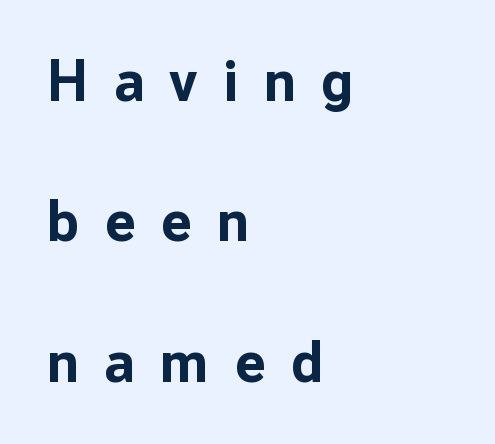
You could only call the tracking loose — the letters float apart. This sample has the flowing, uneven cadence of proportional lettering. Italic: no, the glyphs are upright roman. Left-aligned paragraph, ragged on the right. Its strokes are broad and dark, the hallmark of bold type. Look at the bottom of the vertical strokes: they stop flat, with no serifs.
